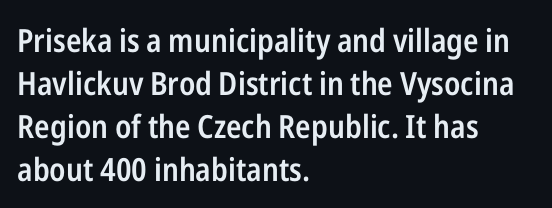
Q: Is the text bold? A: Semi-bold.
Q: Is the text italic (slanted)? A: No, it is upright.
Q: Is the typeface a serif or a sans-serif typeface? A: Sans-serif.
Q: Is the text underlined? A: No.
Q: How is the paragraph aligned? A: Left-aligned.
Q: Is the spacing between letters normal or unusually wide? A: Normal.
Q: Is the spacing between lines tight, normal or loose? A: Normal.
Q: Width (condensed, normal, or wide)? A: Condensed.
Q: Stroke contrast? A: Low.
Q: x-height? A: Medium.
Q: Monospaced? A: No.
